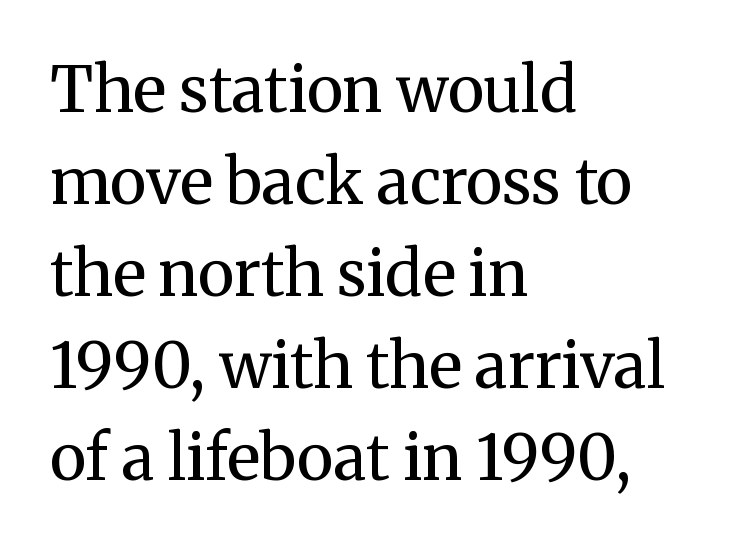
The image shows 63 px regular-weight serif type, upright; set left-aligned, normal line spacing (1.46x), normal letter spacing, not underlined; medium stroke contrast and a medium x-height.
